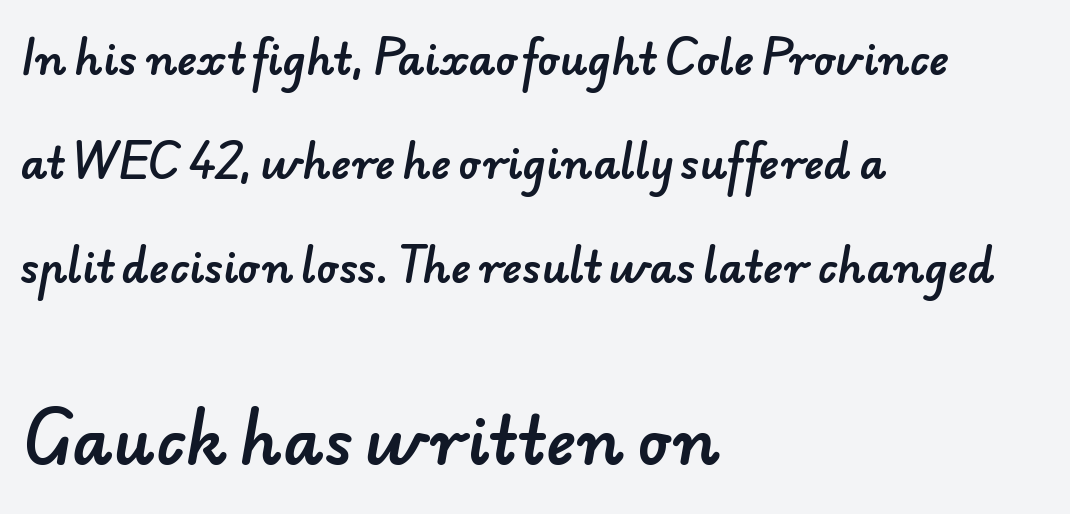
No feet cap the strokes, marking this as sans-serif type. These lines are rendered in a variable-pitch font. Look at the tracking — it's just the regular setting, nothing added. Honestly, there is no underline to notice here at all. Between these two stacked blocks, the lower one wins on size.
